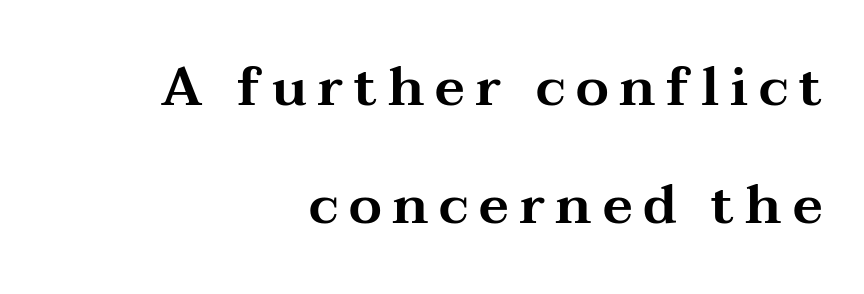
Q: Is the text italic (slanted)? A: No, it is upright.
Q: Is the typeface a serif or a sans-serif typeface? A: Serif.
Q: Is the text underlined? A: No.
Q: How is the paragraph aligned? A: Right-aligned.
Q: Is the spacing between letters normal or unusually wide? A: Unusually wide.
Q: Is the spacing between lines tight, normal or loose? A: Loose.
Q: Width (condensed, normal, or wide)? A: Wide.
Q: Stroke contrast? A: Medium.
Q: x-height? A: Medium.
Q: Monospaced? A: No.
